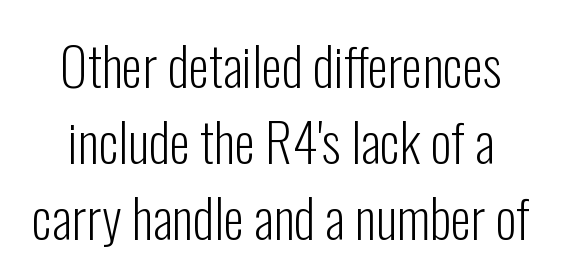
{"serif": "no", "italic": "no", "bold": "no", "weight": "light", "width": "condensed", "stroke_contrast": "low", "x_height": "medium", "monospaced": "no", "underline": "no", "align": "center", "line_spacing": "normal", "line_spacing_ratio": 1.43, "letter_spacing": "normal", "letter_spacing_em": 0.0, "glyph_px": 53}
